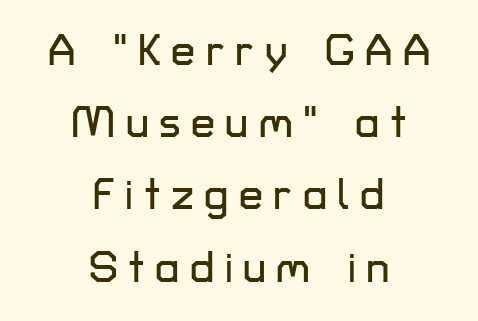
{"serif": "no", "italic": "no", "width": "normal", "stroke_contrast": "low", "x_height": "medium", "monospaced": "no", "underline": "no", "align": "center", "line_spacing": "normal", "line_spacing_ratio": 1.68, "letter_spacing": "wide", "letter_spacing_em": 0.24, "glyph_px": 43}
